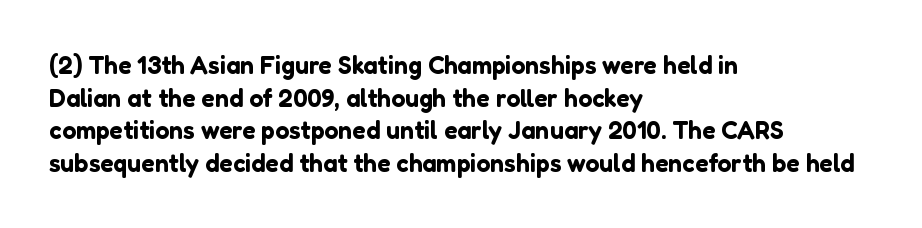
Q: Is the text italic (slanted)? A: No, it is upright.
Q: Is the text underlined? A: No.
Q: How is the paragraph aligned? A: Left-aligned.
Q: Is the spacing between letters normal or unusually wide? A: Normal.
Q: Is the spacing between lines tight, normal or loose? A: Normal.
